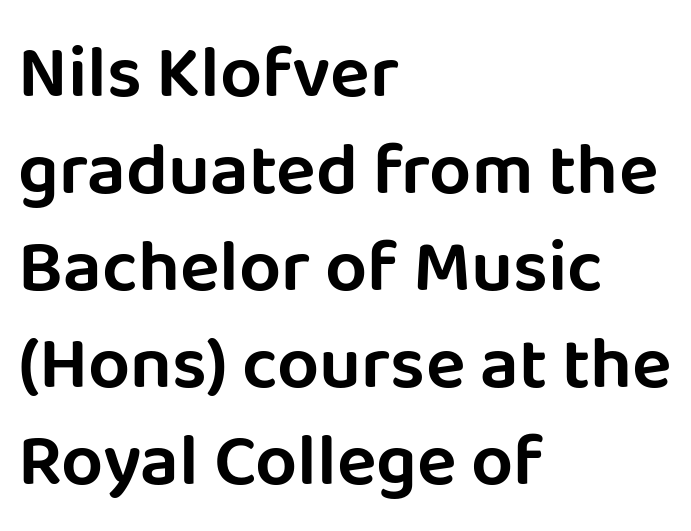
Q: Is the text italic (slanted)? A: No, it is upright.
Q: Is the typeface a serif or a sans-serif typeface? A: Sans-serif.
Q: Is the text underlined? A: No.
Q: How is the paragraph aligned? A: Left-aligned.
Q: Is the spacing between letters normal or unusually wide? A: Normal.
Q: Is the spacing between lines tight, normal or loose? A: Normal.
Q: Width (condensed, normal, or wide)? A: Normal.
Q: Stroke contrast? A: Low.
Q: x-height? A: Large.
Q: Monospaced? A: No.
